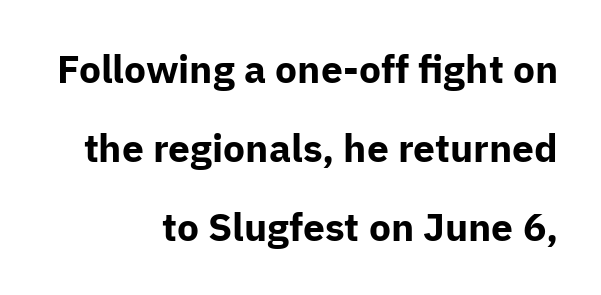
{"serif": "no", "italic": "no", "bold": "yes", "weight": "bold", "width": "normal", "stroke_contrast": "low", "x_height": "medium", "monospaced": "no", "underline": "no", "align": "right", "line_spacing": "loose", "line_spacing_ratio": 2.02, "letter_spacing": "normal", "letter_spacing_em": 0.0, "glyph_px": 39}
